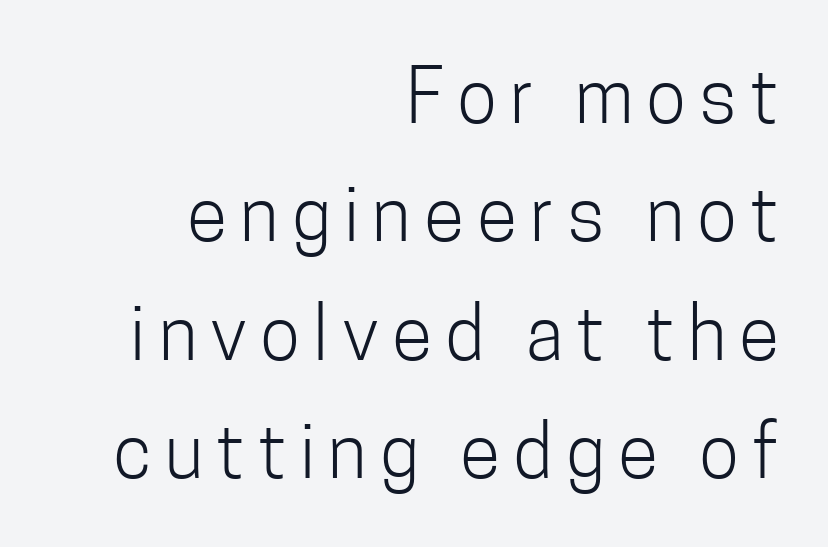
The image shows 74 px light, condensed sans-serif type, upright; set right-aligned, normal line spacing (1.6x), not underlined; low stroke contrast and a medium x-height.
